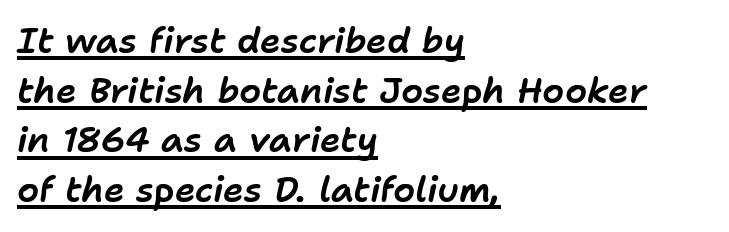
{"italic": "yes", "lean": "right", "slant_degrees": 11, "width": "normal", "stroke_contrast": "low", "x_height": "medium", "monospaced": "no", "underline": "yes", "align": "left", "line_spacing": "normal", "line_spacing_ratio": 1.42, "letter_spacing": "normal", "letter_spacing_em": 0.0, "glyph_px": 35}
